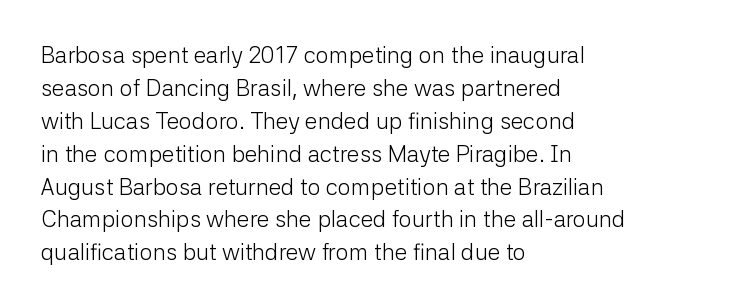
Honestly, the row spacing looks completely unremarkable. Caption: face not bold, strokes unweighted. Posture: vertical. This rendering features lettering with no underline. The setting favours the left margin, as ordinary paragraphs usually do.
